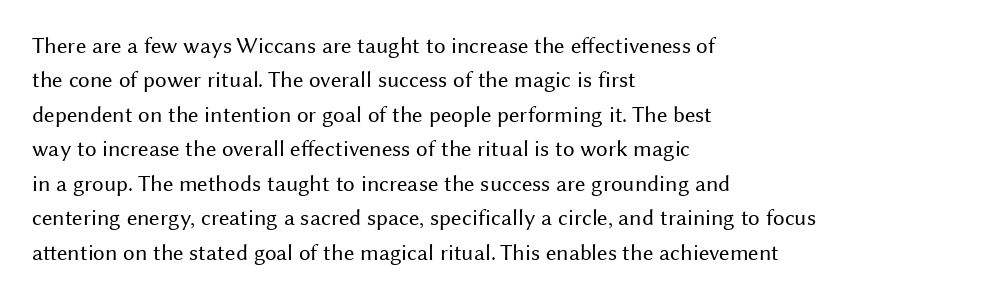
The image shows 23 px text type, upright; set left-aligned, normal line spacing (1.5x), normal letter spacing, not underlined.
